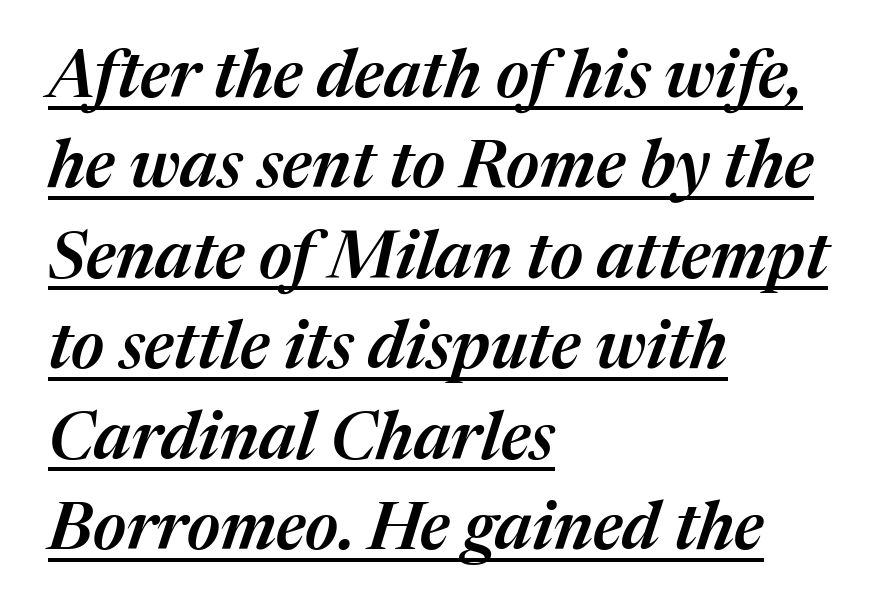
Where is the straight margin? On the left. Normally led — the rows are evenly, conventionally spaced. Compared with ordinary roman type, these characters are visibly tilted. Has an underline been added? It has. The face used here is rendered with its standard letterfit.
